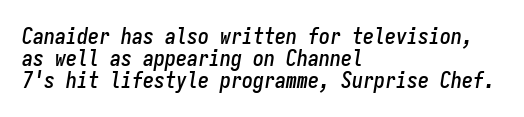
{"italic": "yes", "lean": "right", "slant_degrees": 9, "underline": "no", "align": "left", "line_spacing": "tight", "line_spacing_ratio": 1.0, "letter_spacing": "normal", "letter_spacing_em": 0.0, "glyph_px": 22}
